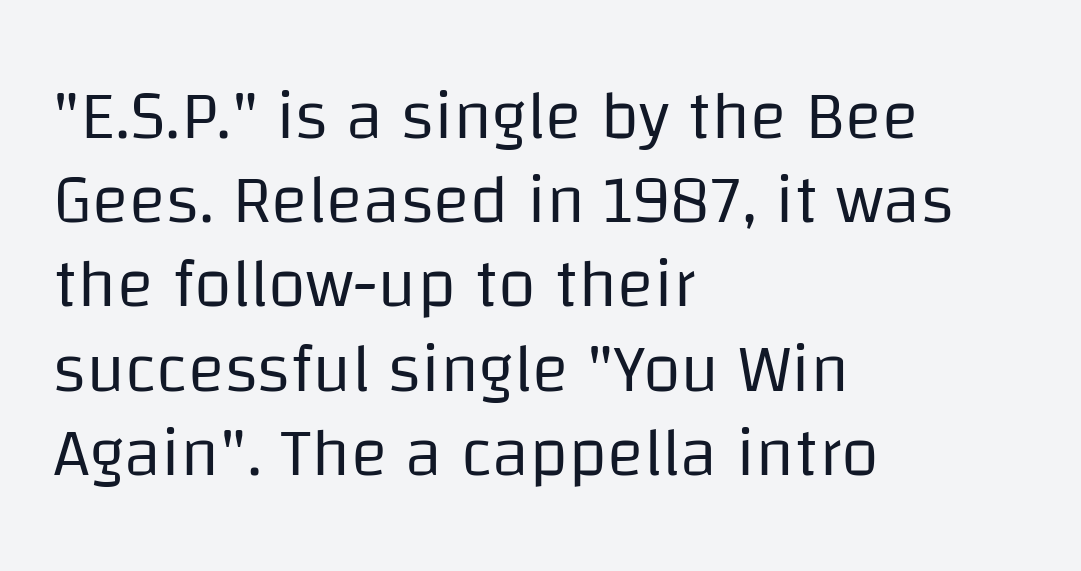
The image shows 69 px regular-weight sans-serif type, upright; set left-aligned, line spacing 1.22x, normal letter spacing, not underlined; low stroke contrast and a large x-height.
